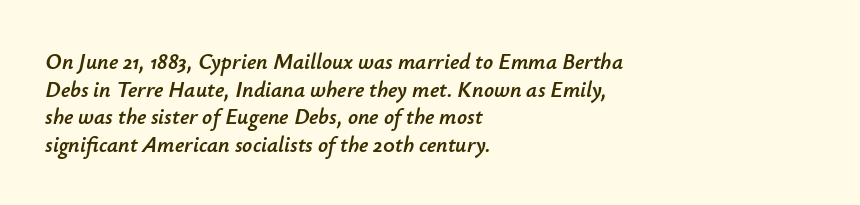
The image shows 22 px text type, italic (leaning right); set left-aligned, normal line spacing (1.26x), normal letter spacing, not underlined.
